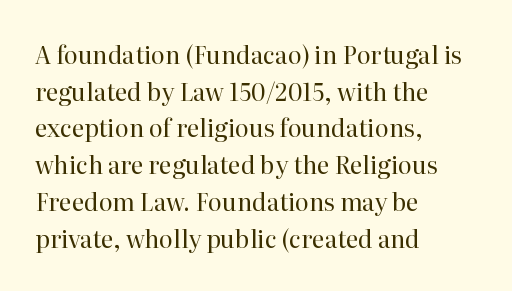
Standard letterfit; no display-style spreading of the glyphs. No chunkiness to these letters — they're not bold. This is roman type, the default non-slanted kind. Does the copy run flush right? No — it runs flush left.
